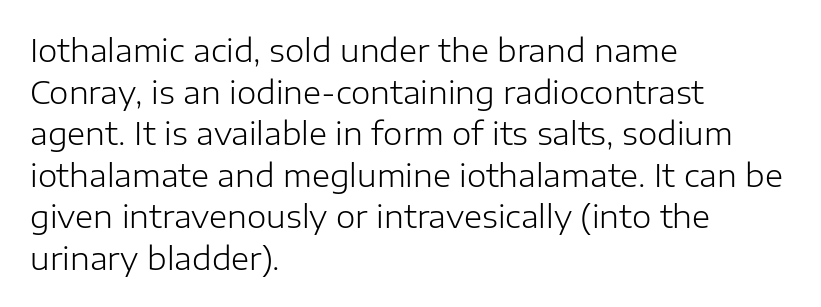
The type is set solid horizontally, with unmodified tracking. Weight: regular or lighter. A student would call this left alignment; a typographer would say flush left, rag right. Observe the absence of serifs on each vertical stroke in this sample. Ordinary non-slanted type is in use. The letters advance in unequal steps, a hallmark of proportional type.
